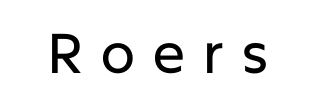
A typesetter would call this proportional, since set widths differ per character. The horizontal fit of the characters is loose and conspicuously gappy. A bare baseline throughout the passage. No feet cap the strokes, marking this as sans-serif type. A typesetter would mark this as roman, not italic.
